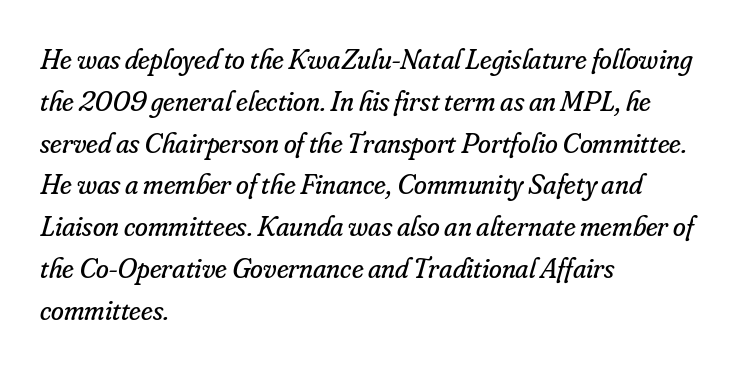
Q: Is the text bold? A: No.
Q: Is the text italic (slanted)? A: Yes, it leans right by about 16 degrees.
Q: Is the typeface a serif or a sans-serif typeface? A: Serif.
Q: Is the text underlined? A: No.
Q: How is the paragraph aligned? A: Left-aligned.
Q: Is the spacing between letters normal or unusually wide? A: Normal.
Q: Is the spacing between lines tight, normal or loose? A: Normal.
Q: Width (condensed, normal, or wide)? A: Normal.
Q: Stroke contrast? A: Low.
Q: x-height? A: Small.
Q: Monospaced? A: No.
